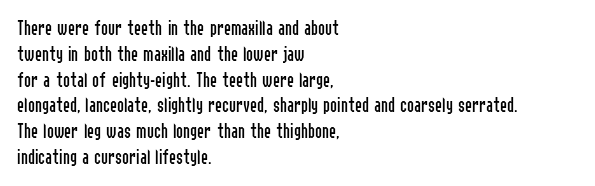
{"italic": "no", "bold": "no", "underline": "no", "align": "left", "line_spacing_ratio": 1.23, "letter_spacing": "normal", "letter_spacing_em": 0.0, "glyph_px": 21}
